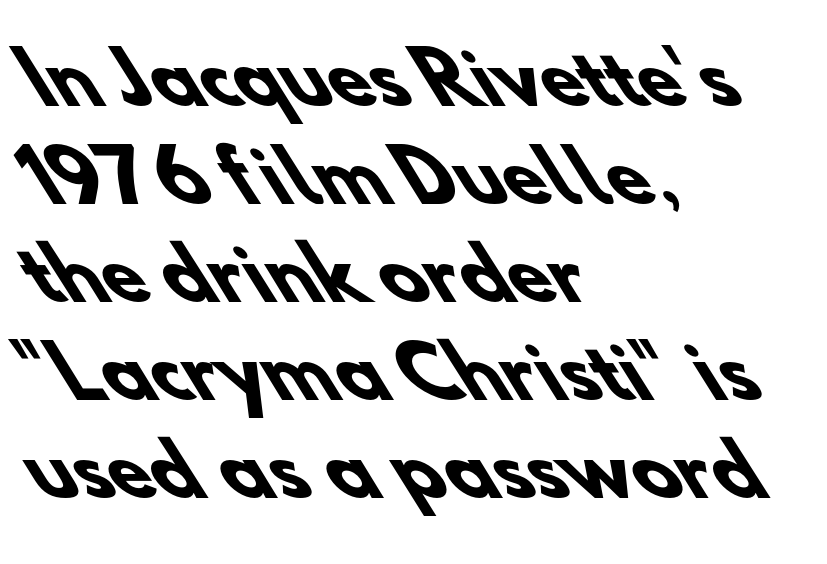
The image shows 70 px heavy sans-serif type; set left-aligned, normal line spacing (1.4x), normal letter spacing, not underlined; low stroke contrast and a small x-height.
